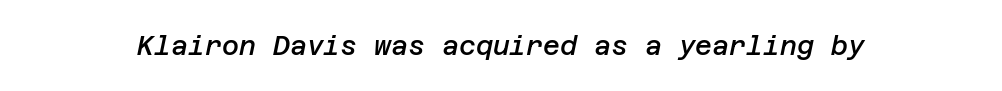
As a designer I'd log this as weight 600, semibold. The letters are slanted; this is an italic face. A clean baseline with only descenders dipping below it. A typesetter would call this zero additional tracking.
